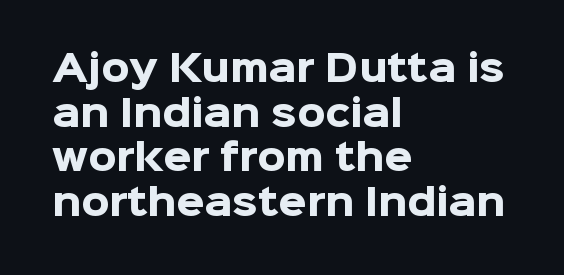
The image shows 36 px heavy sans-serif type, upright; set left-aligned, line spacing 1.24x, normal letter spacing, not underlined; low stroke contrast and a medium x-height.
